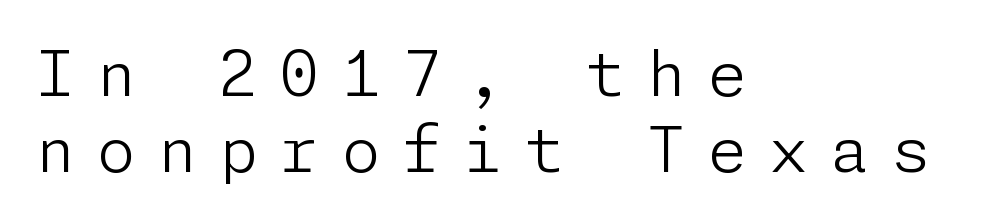
Q: Is the text bold? A: No.
Q: Is the text italic (slanted)? A: No, it is upright.
Q: Is the typeface a serif or a sans-serif typeface? A: Sans-serif.
Q: Is the text underlined? A: No.
Q: How is the paragraph aligned? A: Left-aligned.
Q: Is the spacing between letters normal or unusually wide? A: Unusually wide.
Q: Width (condensed, normal, or wide)? A: Normal.
Q: Stroke contrast? A: Low.
Q: x-height? A: Medium.
